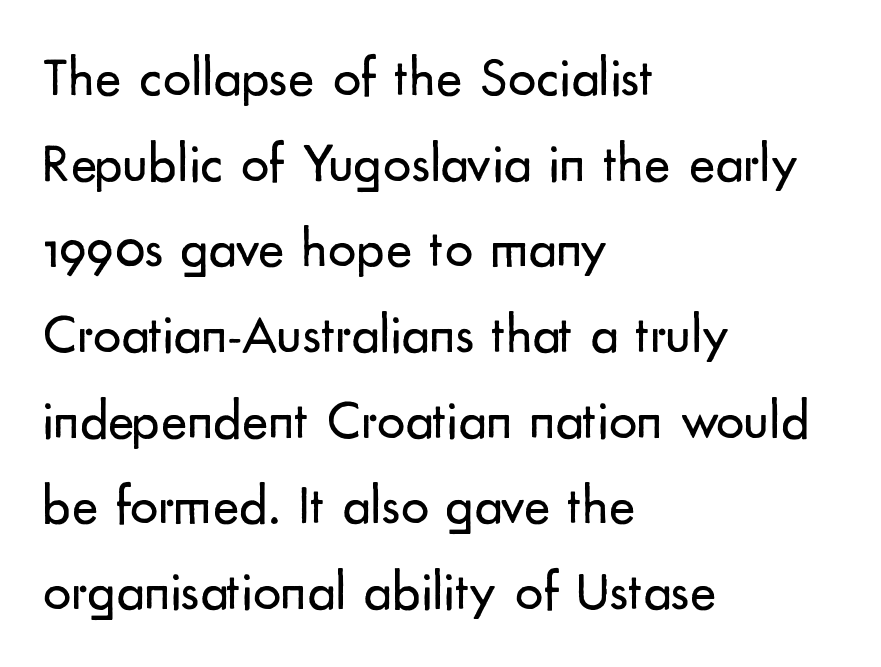
The image shows 56 px regular-weight sans-serif type, upright; set left-aligned, normal line spacing (1.53x), normal letter spacing, not underlined; low stroke contrast and a small x-height.
